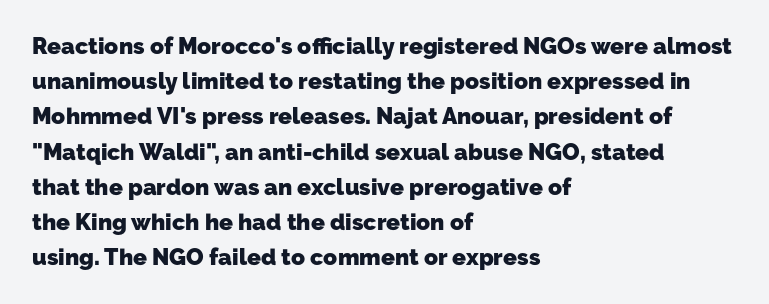
The image shows 23 px bold type; set left-aligned, normal line spacing (1.53x), normal letter spacing, not underlined.
